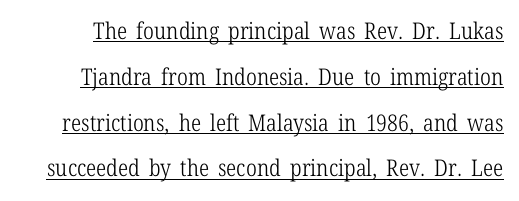
Each new line begins a long way beneath the previous one. This is roman type, the default non-slanted kind. Decoration check: the copy is underlined. Heft: none added — not bold.
